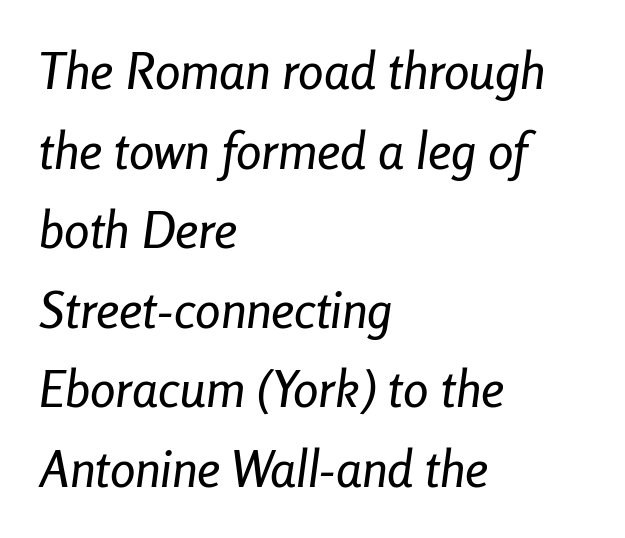
Q: Is the text italic (slanted)? A: Yes, it leans right by about 8 degrees.
Q: Is the text underlined? A: No.
Q: How is the paragraph aligned? A: Left-aligned.
Q: Is the spacing between letters normal or unusually wide? A: Normal.
Q: Is the spacing between lines tight, normal or loose? A: Normal.
Q: Width (condensed, normal, or wide)? A: Condensed.
Q: Stroke contrast? A: Low.
Q: x-height? A: Medium.
Q: Monospaced? A: No.
